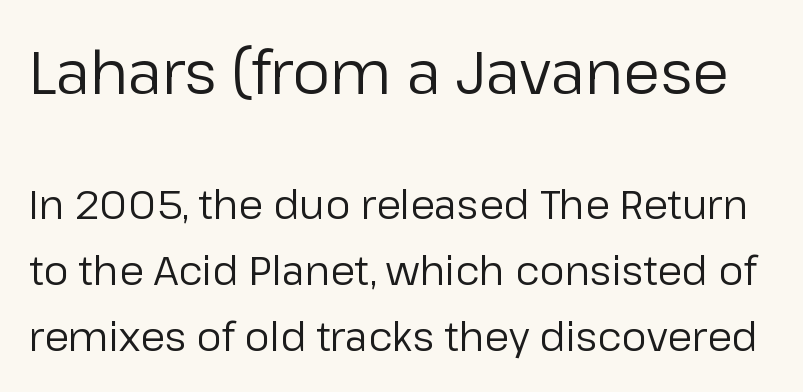
The image shows 60 px regular-weight sans-serif type, upright; set normal line spacing (1.65x), normal letter spacing, not underlined; the first (top) block is 1.5x larger; low stroke contrast and a medium x-height.
